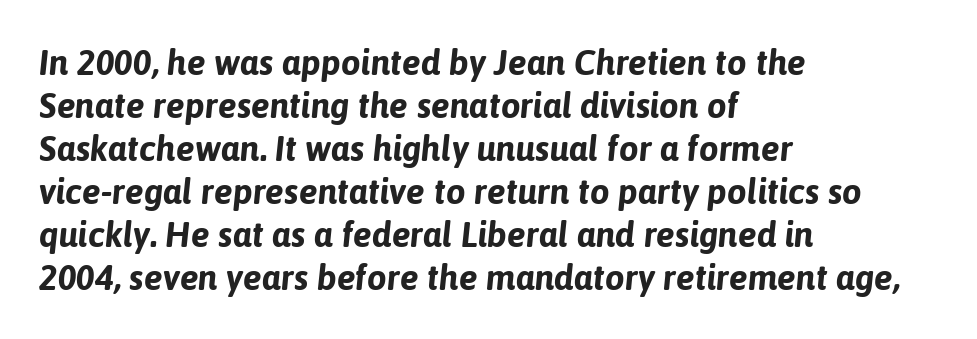
Check the space under the baseline: it is left empty. Letter spacing: default. Compared with ordinary roman type, these characters are visibly tilted. In terms of weight, the rendering is a true, heavy bold. The paragraph has a hard left edge and a soft right edge.
